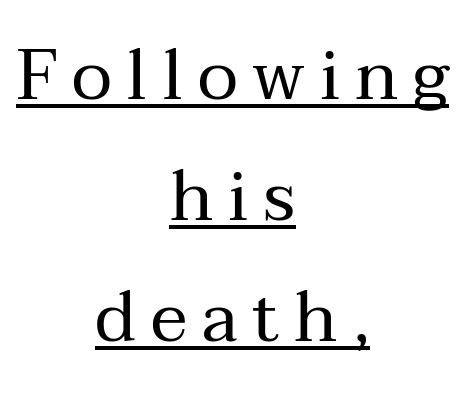
Neither beginnings nor endings align; midpoints do. The font sits on the lighter half of the weight spectrum, regular included. Compared with undecorated copy, this sample adds a rule below the words. Proportional: the letters do not fall into vertical columns. Tracking value appears strongly positive — letters spread wide.
